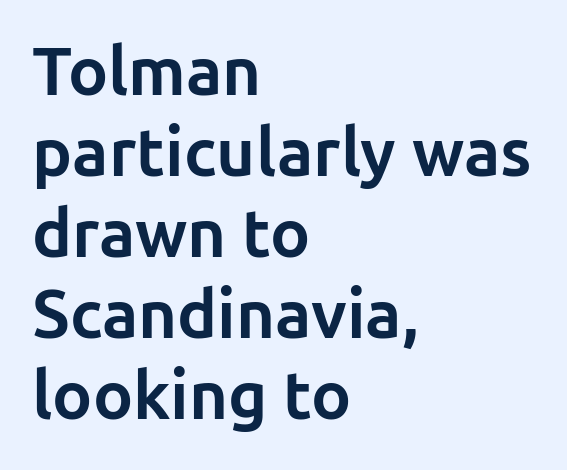
{"serif": "no", "italic": "no", "bold": "yes", "weight": "bold", "width": "normal", "stroke_contrast": "low", "x_height": "medium", "monospaced": "no", "underline": "no", "align": "left", "line_spacing_ratio": 1.21, "letter_spacing": "normal", "letter_spacing_em": 0.0, "glyph_px": 67}
